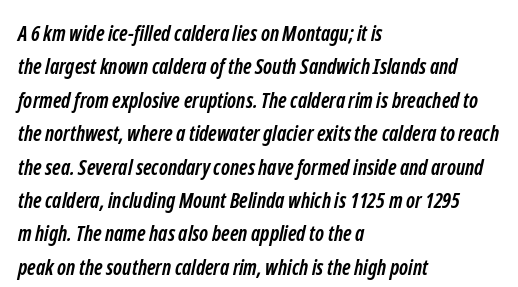
{"bold": "yes", "underline": "no", "align": "left", "line_spacing": "normal", "line_spacing_ratio": 1.59, "letter_spacing": "normal", "letter_spacing_em": 0.0, "glyph_px": 21}
